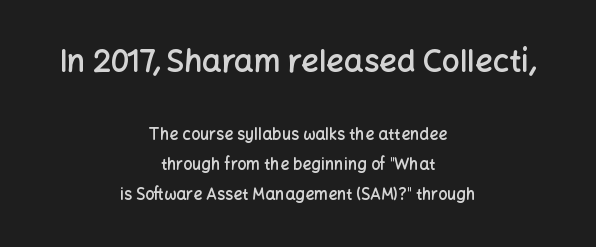
Q: Is the text bold? A: Semi-bold.
Q: Is the text italic (slanted)? A: No, it is upright.
Q: Is the typeface a serif or a sans-serif typeface? A: Sans-serif.
Q: Is the text underlined? A: No.
Q: How is the paragraph aligned? A: Centered.
Q: Is the spacing between letters normal or unusually wide? A: Normal.
Q: Is the spacing between lines tight, normal or loose? A: Loose.
Q: Which block of text is set in a larger size, the first (top) or the second (bottom)? A: The first (top) one.
Q: Width (condensed, normal, or wide)? A: Normal.
Q: Stroke contrast? A: Low.
Q: x-height? A: Medium.
Q: Monospaced? A: No.
